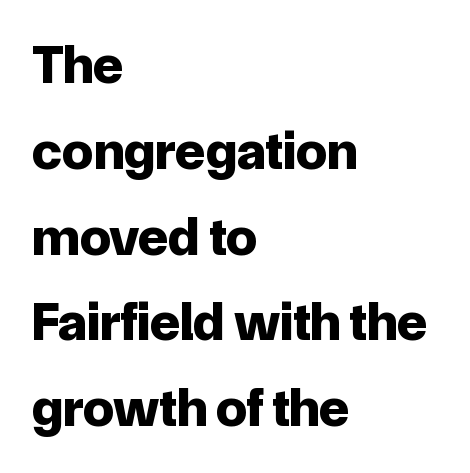
{"serif": "no", "italic": "no", "bold": "yes", "weight": "bold", "width": "normal", "stroke_contrast": "low", "x_height": "medium", "monospaced": "no", "underline": "no", "align": "left", "line_spacing": "normal", "line_spacing_ratio": 1.56, "letter_spacing": "normal", "letter_spacing_em": 0.0, "glyph_px": 55}
